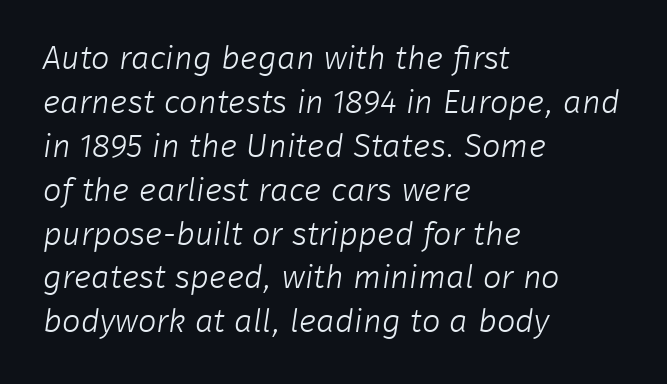
{"serif": "no", "bold": "no", "weight": "light", "width": "normal", "stroke_contrast": "low", "x_height": "medium", "monospaced": "no", "underline": "no", "align": "left", "line_spacing": "normal", "line_spacing_ratio": 1.33, "letter_spacing": "normal", "letter_spacing_em": 0.0, "glyph_px": 33}
